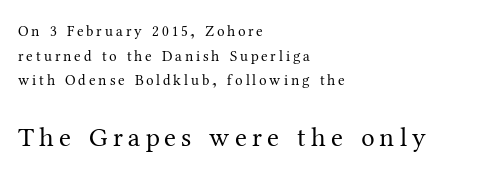
The image shows 27 px text type, upright; set left-aligned, normal line spacing (1.65x), not underlined; the second (bottom) block is 1.8x larger.
